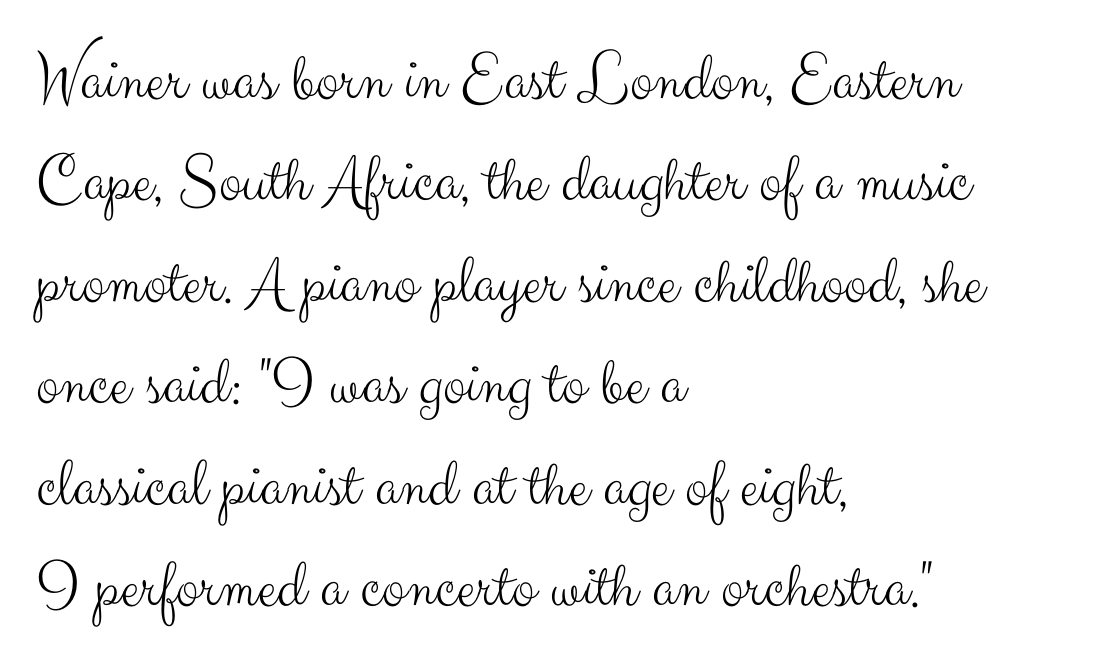
No feet cap the strokes, marking this as sans-serif type. The rendering uses a moderate line-height, typical for paragraphs. Every row of glyphs begins at an identical x-position on the left. A typesetter would call this proportional, since set widths differ per character. Bold? No — there's no thickening of the strokes.
